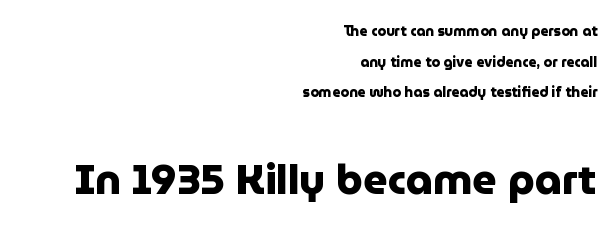
The image shows 42 px heavy sans-serif type, upright; set right-aligned, loose line spacing (2.19x), normal letter spacing, not underlined; the second (bottom) block is 3.0x larger; low stroke contrast and a medium x-height.
